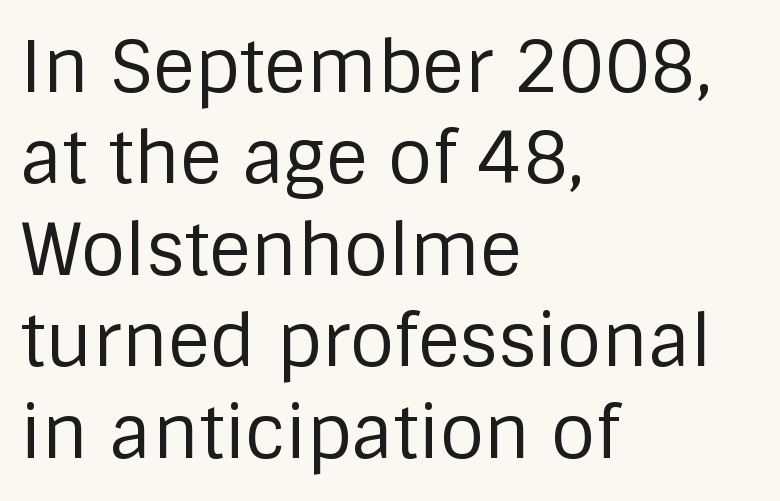
Q: Is the text bold? A: No.
Q: Is the text italic (slanted)? A: No, it is upright.
Q: Is the typeface a serif or a sans-serif typeface? A: Sans-serif.
Q: Is the text underlined? A: No.
Q: How is the paragraph aligned? A: Left-aligned.
Q: Is the spacing between letters normal or unusually wide? A: Normal.
Q: Is the spacing between lines tight, normal or loose? A: Normal.
Q: Width (condensed, normal, or wide)? A: Normal.
Q: Stroke contrast? A: Low.
Q: x-height? A: Large.
Q: Monospaced? A: No.
